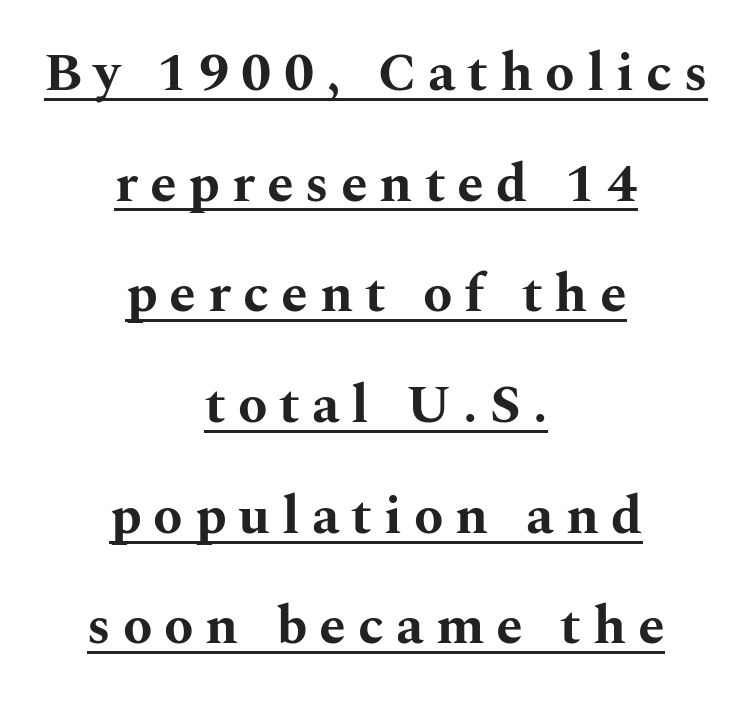
The image shows 54 px bold, wide serif type, upright; set centered, loose line spacing (2.05x), unusually wide letter spacing (+0.22 em), underlined; medium stroke contrast and a medium x-height.
